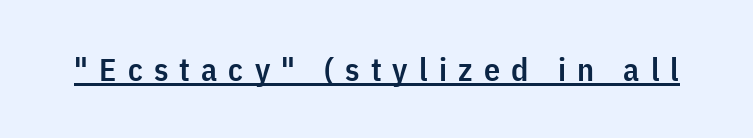
The image shows 32 px semibold, condensed sans-serif type, upright; set unusually wide letter spacing (+0.35 em), underlined; low stroke contrast and a medium x-height.
